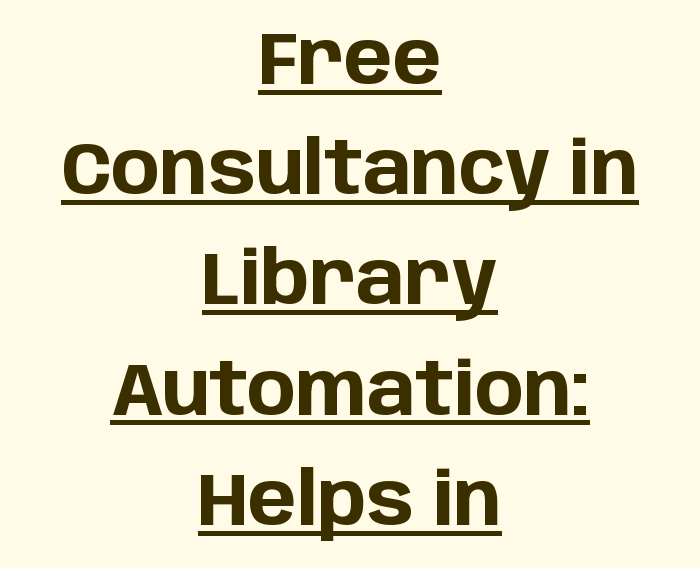
Q: Is the text bold? A: Yes.
Q: Is the text italic (slanted)? A: No, it is upright.
Q: Is the typeface a serif or a sans-serif typeface? A: Sans-serif.
Q: Is the text underlined? A: Yes.
Q: How is the paragraph aligned? A: Centered.
Q: Is the spacing between letters normal or unusually wide? A: Normal.
Q: Is the spacing between lines tight, normal or loose? A: Normal.
Q: Width (condensed, normal, or wide)? A: Normal.
Q: Stroke contrast? A: Low.
Q: x-height? A: Large.
Q: Monospaced? A: No.
